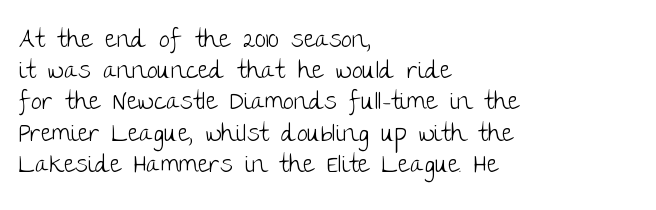
{"italic": "no", "bold": "no", "underline": "no", "align": "left", "line_spacing": "normal", "line_spacing_ratio": 1.25, "letter_spacing": "normal", "letter_spacing_em": 0.0, "glyph_px": 25}
